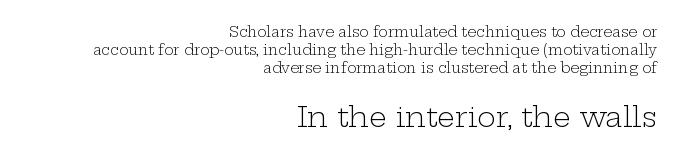
The image shows 28 px light, wide serif type, upright; set right-aligned, normal line spacing (1.27x), normal letter spacing, not underlined; the second (bottom) block is 2.0x larger; low stroke contrast and a medium x-height.
